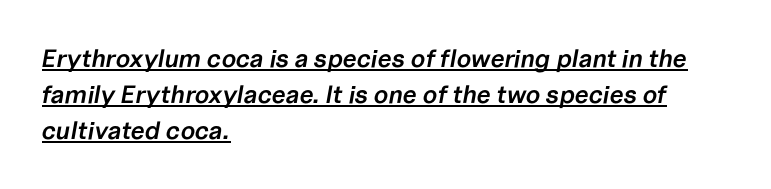
The image shows 25 px text type, italic (leaning right); set left-aligned, normal line spacing (1.45x), normal letter spacing, underlined.
